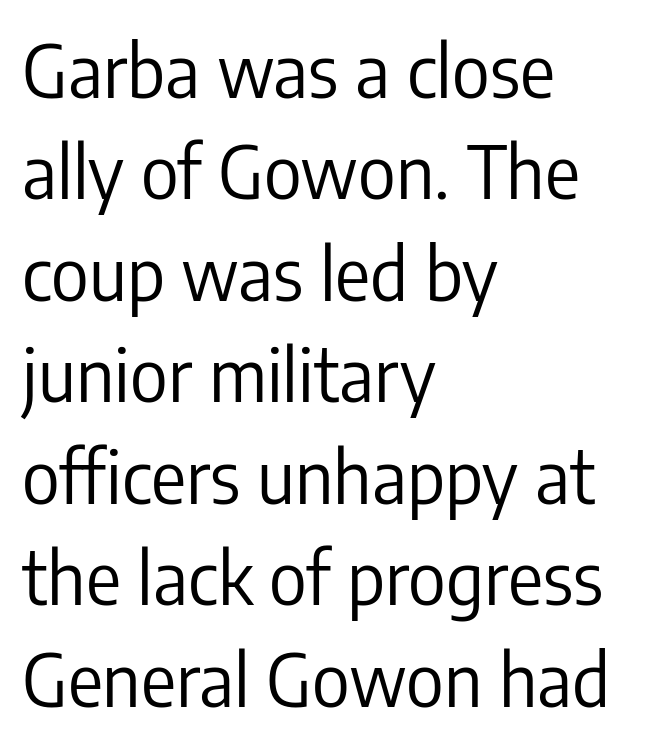
{"serif": "no", "italic": "no", "bold": "no", "weight": "regular", "width": "condensed", "stroke_contrast": "low", "x_height": "medium", "monospaced": "no", "underline": "no", "align": "left", "line_spacing": "normal", "line_spacing_ratio": 1.39, "letter_spacing": "normal", "letter_spacing_em": 0.0, "glyph_px": 73}
